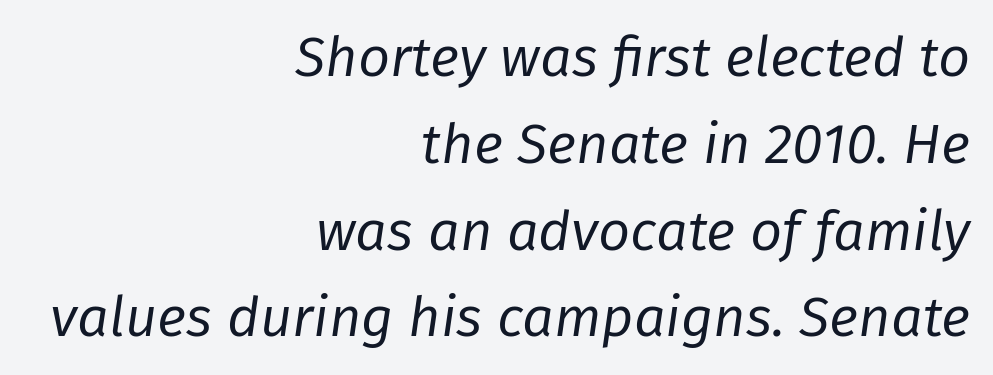
Italic: yes, the glyphs are oblique. The letters look calm and open, with moderate or lighter stems. The block of text has a typical density, with ordinary space between rows. Does extra space separate the letters? No, they use regular spacing. Descenders hang freely into open space. Proportional: the letters do not fall into vertical columns.
